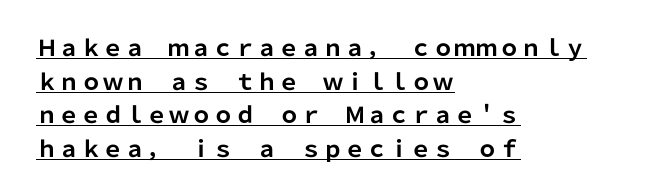
Q: Is the text bold? A: Yes.
Q: Is the text italic (slanted)? A: No, it is upright.
Q: Is the text underlined? A: Yes.
Q: How is the paragraph aligned? A: Left-aligned.
Q: Is the spacing between letters normal or unusually wide? A: Normal.
Q: Is the spacing between lines tight, normal or loose? A: Normal.
